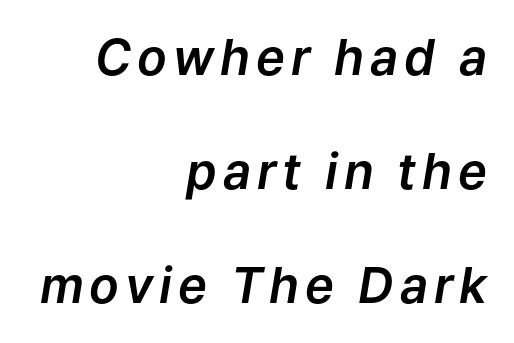
Q: Is the text italic (slanted)? A: Yes, it leans right by about 9 degrees.
Q: Is the text underlined? A: No.
Q: How is the paragraph aligned? A: Right-aligned.
Q: Is the spacing between lines tight, normal or loose? A: Loose.
Q: Width (condensed, normal, or wide)? A: Normal.
Q: Stroke contrast? A: Low.
Q: x-height? A: Medium.
Q: Monospaced? A: No.
